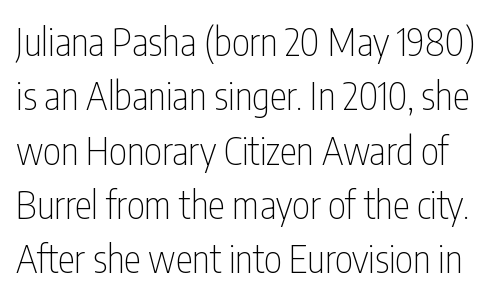
Q: Is the text bold? A: No.
Q: Is the text italic (slanted)? A: No, it is upright.
Q: Is the typeface a serif or a sans-serif typeface? A: Sans-serif.
Q: Is the text underlined? A: No.
Q: Is the spacing between letters normal or unusually wide? A: Normal.
Q: Is the spacing between lines tight, normal or loose? A: Normal.
Q: Width (condensed, normal, or wide)? A: Condensed.
Q: Stroke contrast? A: Low.
Q: x-height? A: Medium.
Q: Monospaced? A: No.
